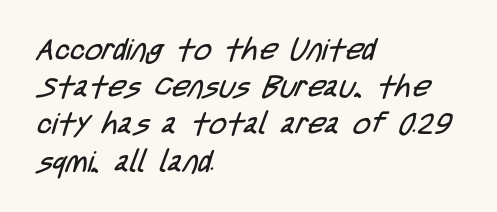
Descender tails drop into unmarked territory. Casual observation: everything's shoved over to the left. In terms of letterspacing, this is plain default setting. These lines are rendered in a variable-pitch font. A sans-serif font was chosen for this passage.
